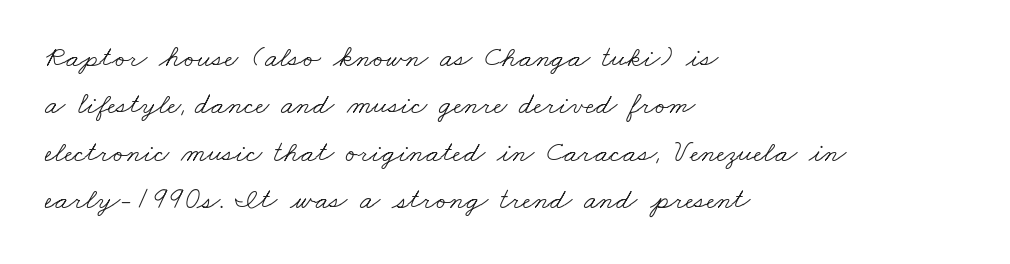
The image shows 30 px light, wide serif type; set left-aligned, normal line spacing (1.58x), normal letter spacing, not underlined; low stroke contrast and a small x-height.
